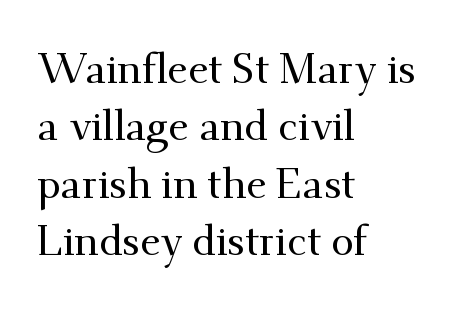
Q: Is the text italic (slanted)? A: No, it is upright.
Q: Is the typeface a serif or a sans-serif typeface? A: Serif.
Q: Is the text underlined? A: No.
Q: How is the paragraph aligned? A: Left-aligned.
Q: Is the spacing between letters normal or unusually wide? A: Normal.
Q: Is the spacing between lines tight, normal or loose? A: Normal.
Q: Width (condensed, normal, or wide)? A: Normal.
Q: Stroke contrast? A: Medium.
Q: x-height? A: Small.
Q: Monospaced? A: No.
